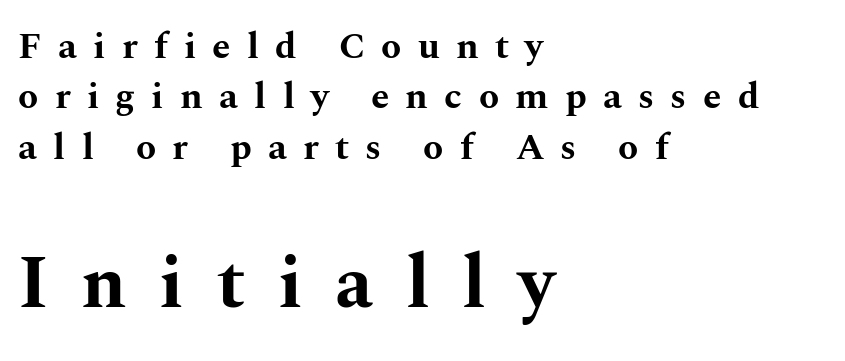
Every row of glyphs begins at an identical x-position on the left. Scale increases going downward across the two blocks. You could not count columns in this text — the font is proportionally spaced. Plain, unruled lines of type. This sample uses a serif face. Each new line begins a customary step beneath the previous one.
